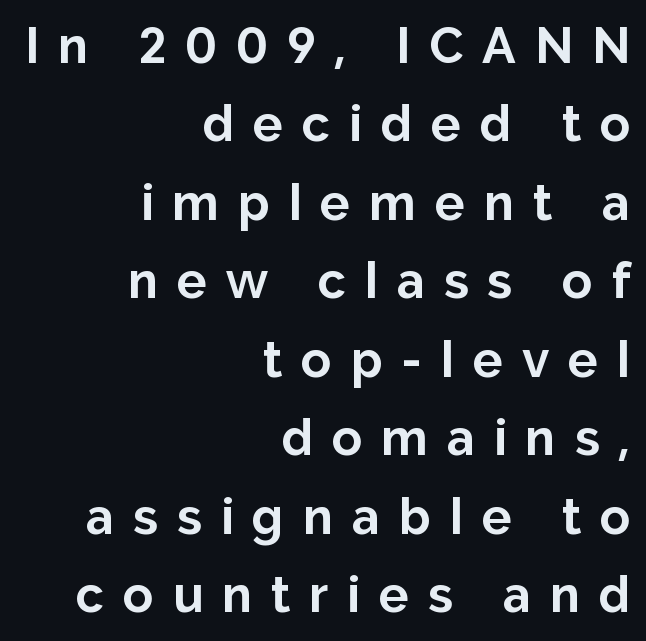
Vertical spacing — default. Each glyph is drawn with heavy, bold strokes. The letterforms stand isolated, each surrounded by extra space. The specimen reads as upright at a glance. Check under the words: just untouched page.
